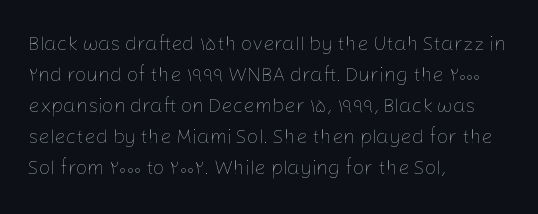
The face looks like a standard text weight, possibly lighter. The type is set solid horizontally, with unmodified tracking. The lettering stays uniformly vertical, giving the passage a roman look. Leading: standard. Casual observation: everything's shoved over to the left.
